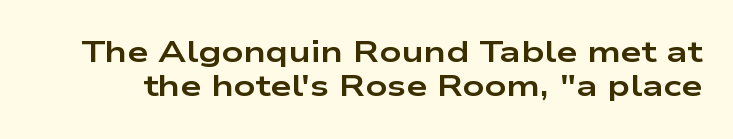
{"serif": "no", "italic": "no", "bold": "yes", "weight": "bold", "width": "wide", "stroke_contrast": "low", "x_height": "medium", "monospaced": "no", "underline": "no", "line_spacing": "tight", "line_spacing_ratio": 1.15, "letter_spacing": "normal", "letter_spacing_em": 0.0, "glyph_px": 30}
